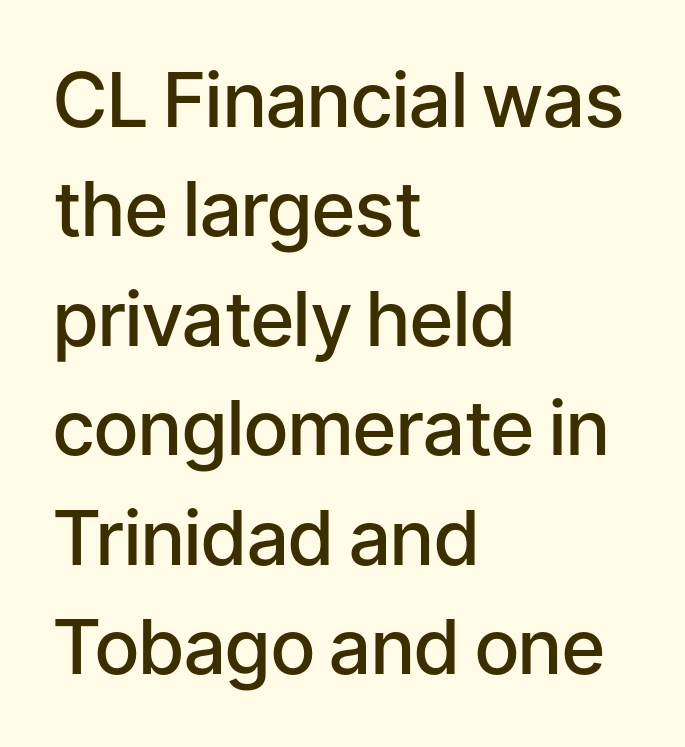
The image shows 76 px semibold sans-serif type, upright; set left-aligned, normal line spacing (1.44x), normal letter spacing, not underlined; low stroke contrast and a medium x-height.
